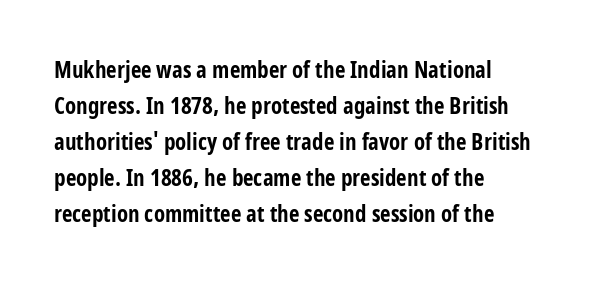
The line-height multiplier appears to be the usual default. Plain, unruled lines of type. The type is set solid horizontally, with unmodified tracking. Horizontal alignment here is leftward, the default for most running prose. Does the weight exceed regular? Yes, all the way to bold.
